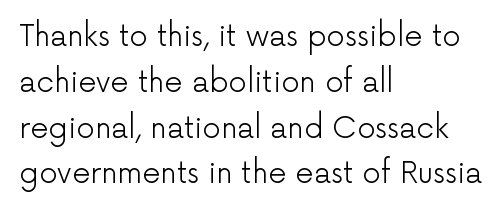
A typesetter would call this proportional, since set widths differ per character. This sample keeps an unexceptional amount of space between lines. The face used here is rendered with its standard letterfit. Where is the straight margin? On the left. The typeface chosen for these lines omits serifs. Unbolded letterforms with no extra heft.
